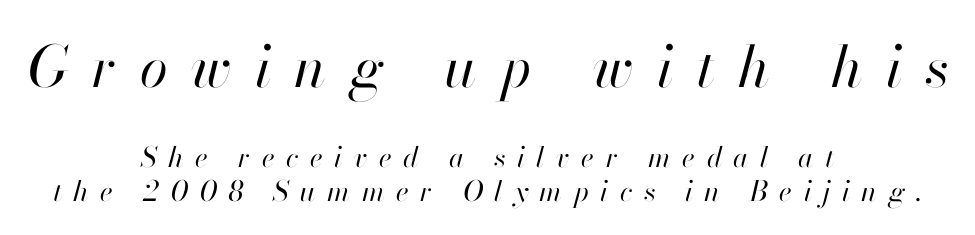
{"italic": "yes", "lean": "right", "slant_degrees": 13, "bold": "no", "weight": "regular", "width": "normal", "stroke_contrast": "high", "x_height": "small", "monospaced": "no", "underline": "no", "align": "center", "line_spacing_ratio": 1.19, "letter_spacing": "wide", "letter_spacing_em": 0.41, "larger_block": "first", "size_ratio": 2.04, "glyph_px": 57}
